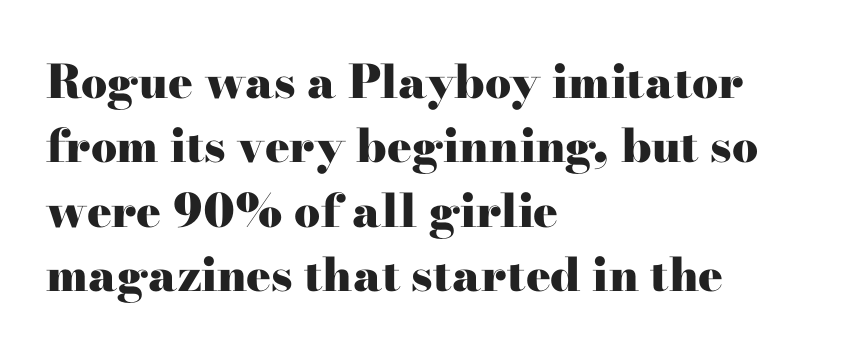
{"serif": "yes", "italic": "no", "bold": "yes", "weight": "heavy", "width": "wide", "stroke_contrast": "high", "x_height": "small", "monospaced": "no", "underline": "no", "align": "left", "line_spacing": "normal", "line_spacing_ratio": 1.4, "letter_spacing": "normal", "letter_spacing_em": 0.0, "glyph_px": 46}
